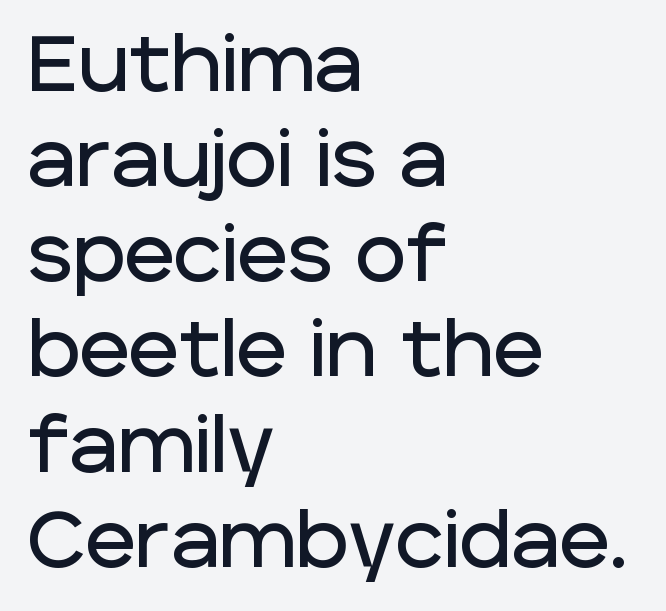
Q: Is the text italic (slanted)? A: No, it is upright.
Q: Is the typeface a serif or a sans-serif typeface? A: Sans-serif.
Q: Is the text underlined? A: No.
Q: How is the paragraph aligned? A: Left-aligned.
Q: Is the spacing between letters normal or unusually wide? A: Normal.
Q: Width (condensed, normal, or wide)? A: Normal.
Q: Stroke contrast? A: Low.
Q: x-height? A: Large.
Q: Monospaced? A: No.
